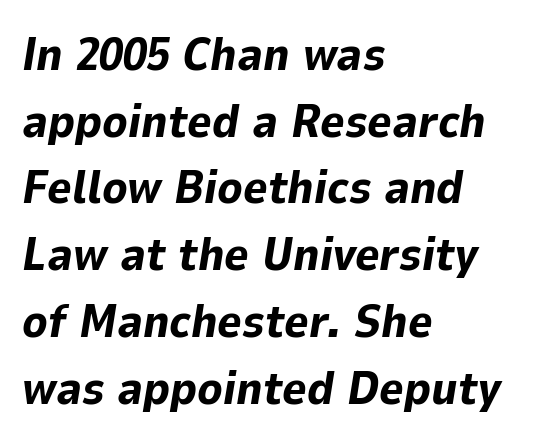
Each word holds together tightly as a unit, with standard inter-letter gaps. Typeset ragged right — the left edge is the straight one. Each new line begins a customary step beneath the previous one. Type without underlining.
